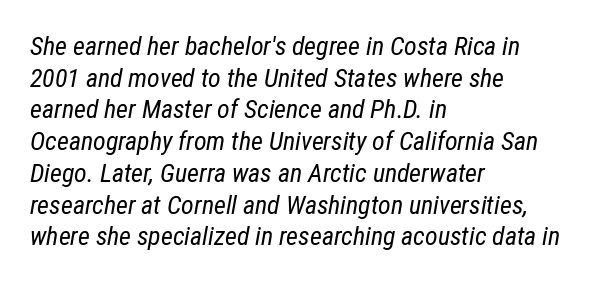
The image shows 26 px text type, italic (leaning right); set left-aligned, line spacing 1.22x, normal letter spacing, not underlined.
